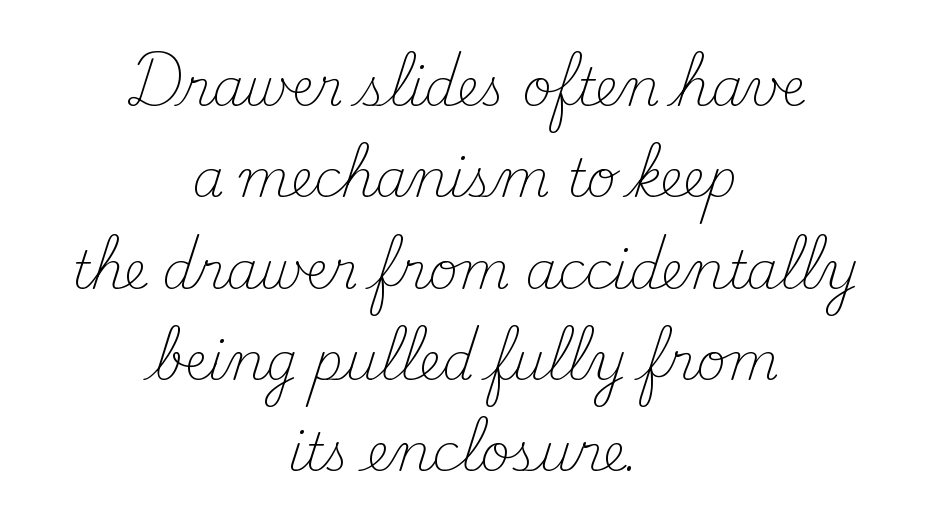
The image shows 51 px light serif type; set centered, line spacing 1.79x, normal letter spacing, not underlined; medium stroke contrast and a small x-height.
